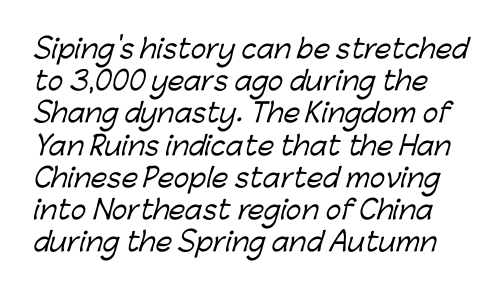
{"underline": "no", "align": "left", "line_spacing_ratio": 1.24, "letter_spacing": "normal", "letter_spacing_em": 0.0, "glyph_px": 26}
